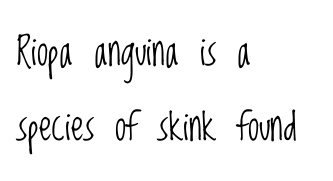
Stroke thickness stays within the range of a standard reading face or lighter. Has an underline been added? It has not. These lines stack with their left ends in a neat column. Looks like regular typesetting: each glyph gets only the width it needs. Style check: upright.
